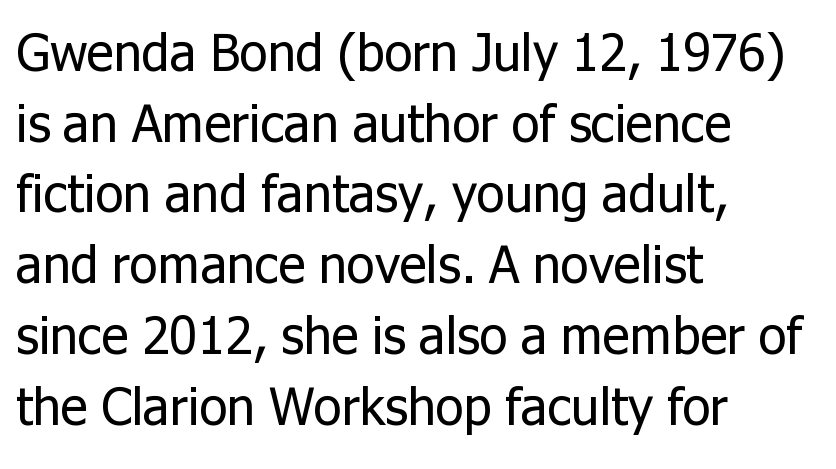
A typesetter would mark this as roman, not italic. Compared with a centered layout, this one pins lines to the left instead. Has an underline been added? It has not. Inter-character spacing is left at the font's built-in metrics.
